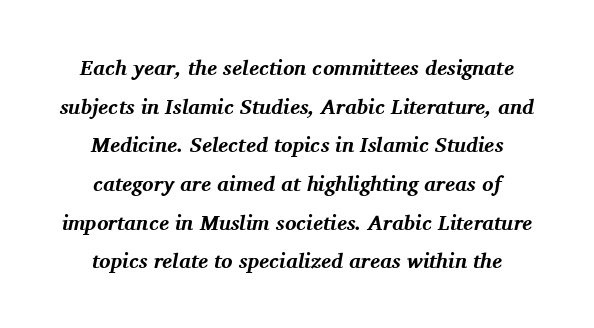
{"italic": "yes", "lean": "right", "slant_degrees": 11, "bold": "yes", "underline": "no", "align": "center", "line_spacing_ratio": 1.84, "letter_spacing": "normal", "letter_spacing_em": 0.0, "glyph_px": 21}
